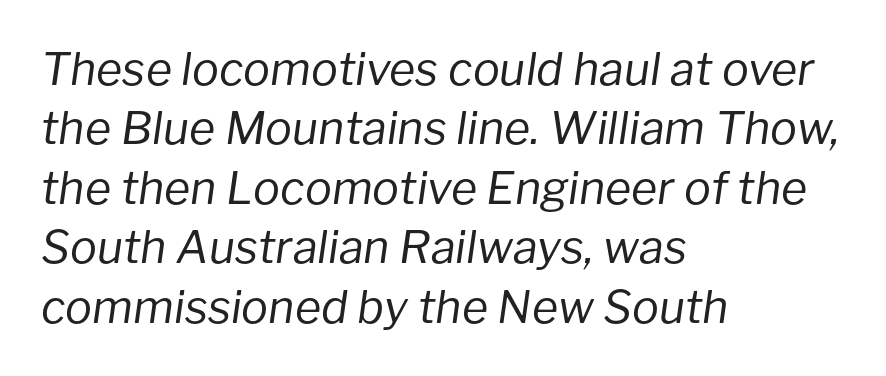
Q: Is the text bold? A: No.
Q: Is the text italic (slanted)? A: Yes, it leans right by about 8 degrees.
Q: Is the text underlined? A: No.
Q: How is the paragraph aligned? A: Left-aligned.
Q: Is the spacing between letters normal or unusually wide? A: Normal.
Q: Is the spacing between lines tight, normal or loose? A: Normal.
Q: Width (condensed, normal, or wide)? A: Normal.
Q: Stroke contrast? A: Low.
Q: x-height? A: Medium.
Q: Monospaced? A: No.
